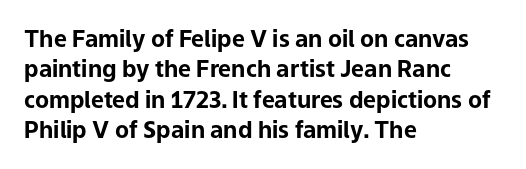
{"italic": "no", "bold": "yes", "underline": "no", "align": "left", "line_spacing": "normal", "line_spacing_ratio": 1.32, "letter_spacing": "normal", "letter_spacing_em": 0.0, "glyph_px": 23}
